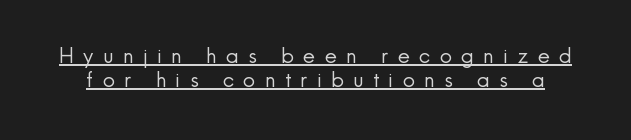
The image shows 21 px text type, upright; set tight line spacing (1.14x), unusually wide letter spacing (+0.45 em), underlined.
